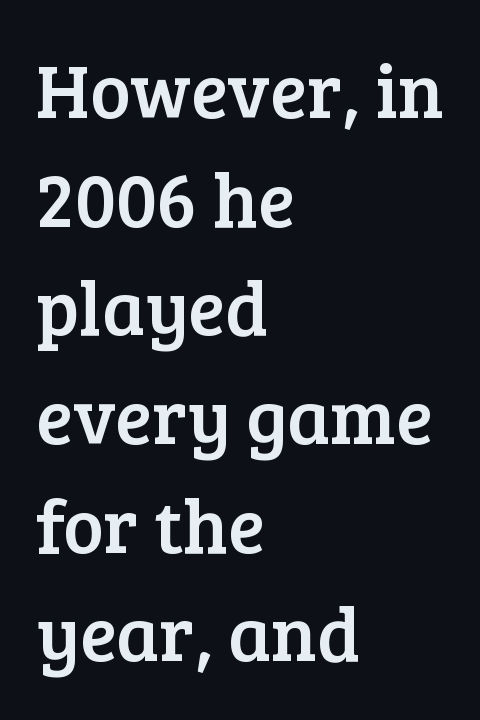
This sample is left-justified, so line endings fall wherever the words run out. To sum up the face: it has serifs. Reading down the column, the eye jumps a familiar distance to each next line. Every character sits straight up, as roman type does. Lines of text with bare space underneath. The tracking reads as untouched default to a designer's eye.
